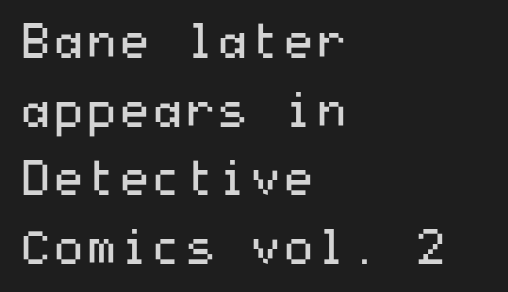
Posture: upright roman. The passage shown is not underscored anywhere. A light-to-regular cut is what we see here. Letter spacing: default. These lines sit exactly where default settings would place them.
